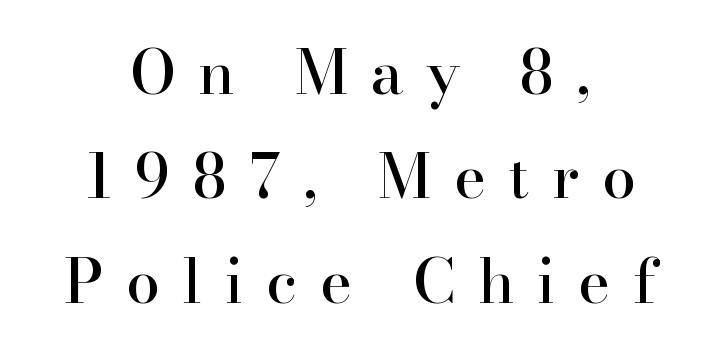
{"serif": "yes", "italic": "no", "width": "normal", "stroke_contrast": "high", "x_height": "small", "monospaced": "no", "underline": "no", "align": "center", "line_spacing_ratio": 1.71, "letter_spacing": "wide", "letter_spacing_em": 0.37, "glyph_px": 61}
